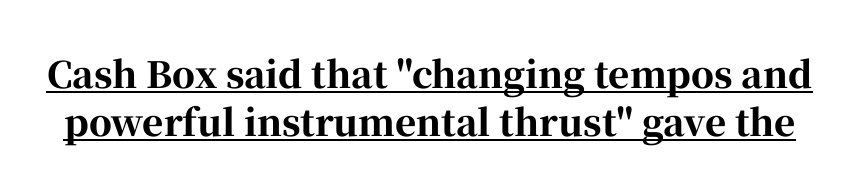
{"serif": "yes", "italic": "no", "bold": "yes", "weight": "bold", "width": "normal", "stroke_contrast": "high", "x_height": "medium", "monospaced": "no", "underline": "yes", "line_spacing": "normal", "line_spacing_ratio": 1.33, "letter_spacing": "normal", "letter_spacing_em": 0.0, "glyph_px": 36}
